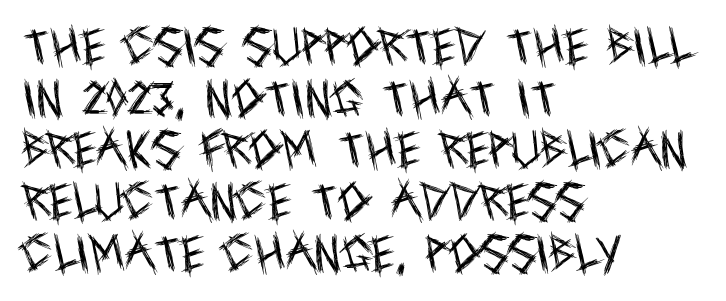
The image shows 41 px regular-weight, condensed sans-serif type, upright; set left-aligned, normal line spacing (1.26x), normal letter spacing, not underlined; a large x-height.
